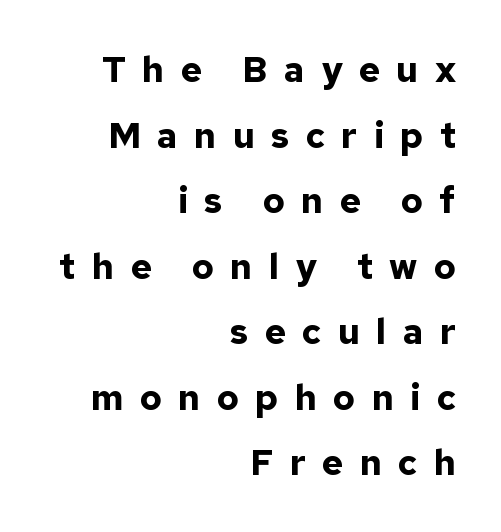
The image shows 36 px bold sans-serif type, upright; set right-aligned, line spacing 1.82x, unusually wide letter spacing (+0.45 em), not underlined; low stroke contrast and a medium x-height.
